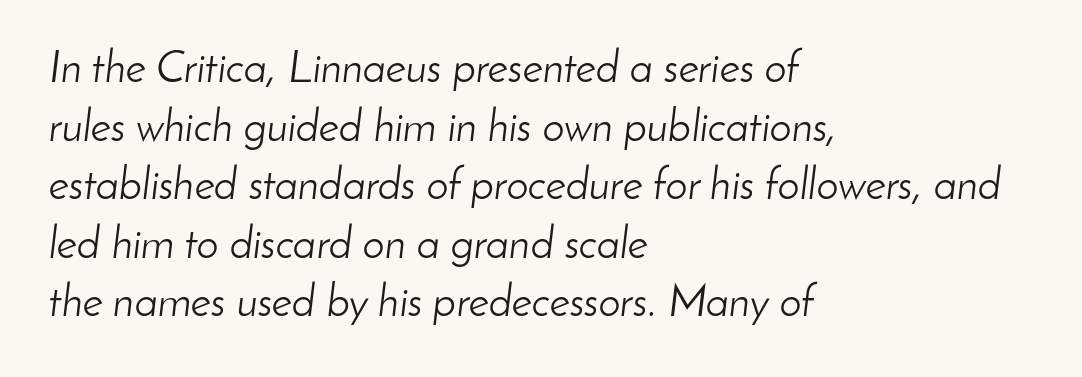
The image shows 44 px light type, italic (leaning right); set left-aligned, normal line spacing (1.33x), normal letter spacing, not underlined; low stroke contrast and a small x-height.
